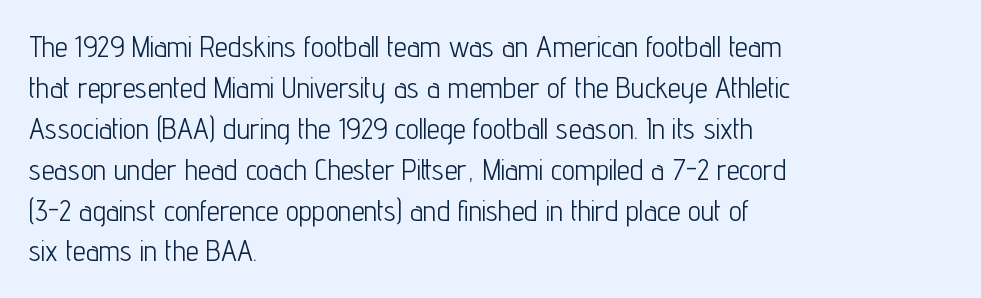
The horizontal fit of the characters is conventional and even. The letters stand upright; this is a roman face. This reads as an unemphasized weight, regular at the heaviest. In terms of letterform style, serifs are entirely absent. Reading down the block, your eye returns to a fixed left position each line.
